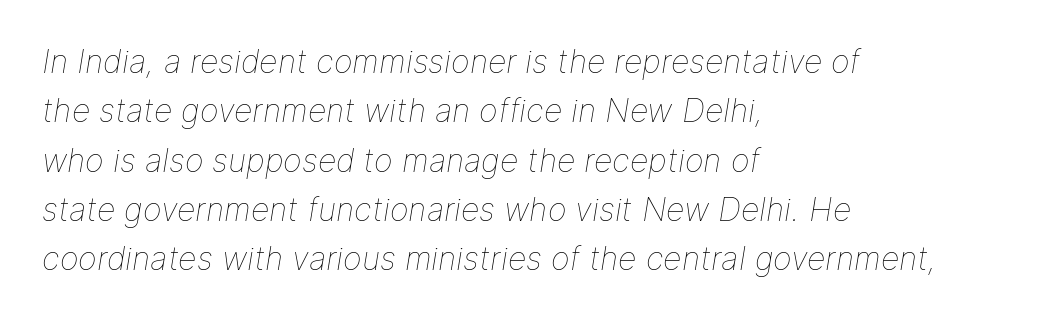
{"italic": "yes", "lean": "right", "slant_degrees": 9, "bold": "no", "weight": "thin", "width": "normal", "stroke_contrast": "low", "x_height": "medium", "monospaced": "no", "underline": "no", "align": "left", "line_spacing": "normal", "line_spacing_ratio": 1.54, "letter_spacing": "normal", "letter_spacing_em": 0.0, "glyph_px": 32}
